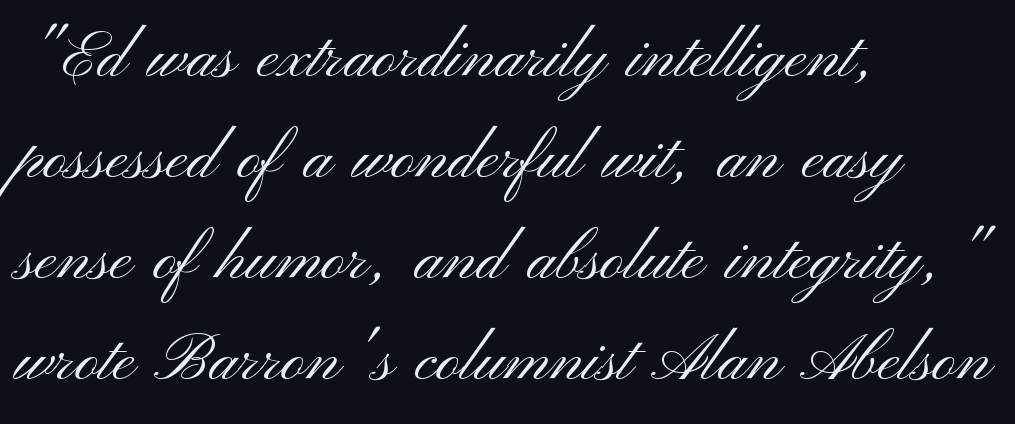
The image shows 66 px light, wide sans-serif type; set left-aligned, normal line spacing (1.53x), normal letter spacing, not underlined; medium stroke contrast and a small x-height.
